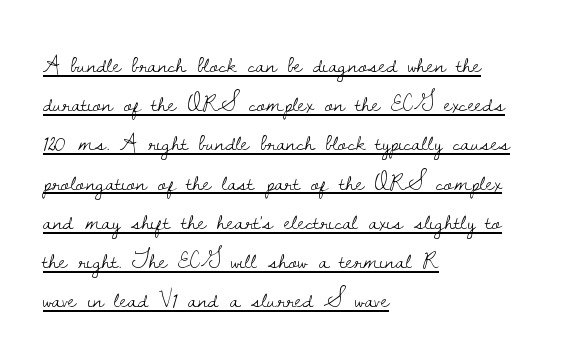
The image shows 25 px text type; set left-aligned, normal line spacing (1.57x), normal letter spacing, underlined.
